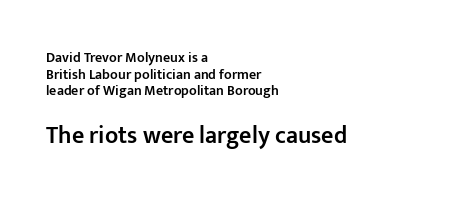
Q: Is the text bold? A: Semi-bold.
Q: Is the text italic (slanted)? A: No, it is upright.
Q: Is the text underlined? A: No.
Q: How is the paragraph aligned? A: Left-aligned.
Q: Is the spacing between letters normal or unusually wide? A: Normal.
Q: Which block of text is set in a larger size, the first (top) or the second (bottom)? A: The second (bottom) one.
